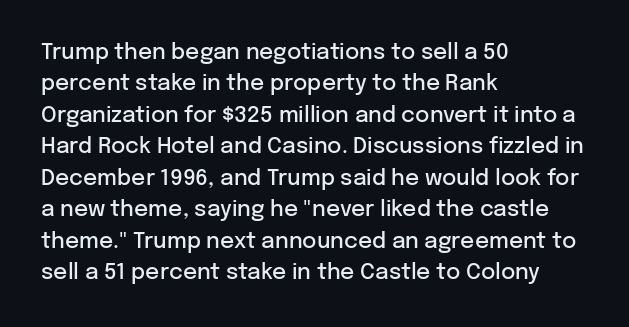
Successive baselines arrive at the customary interval. Horizontally, the lines are justified to the leading edge only. Short note: letters normally spaced. Emphasis by weight is partial: semibold. The gap between lines stays unmarked. Ordinary non-slanted type is in use.
